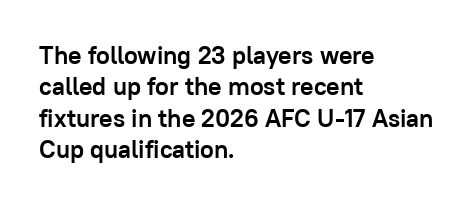
The image shows 25 px bold type, upright; set left-aligned, normal line spacing (1.26x), normal letter spacing, not underlined.
